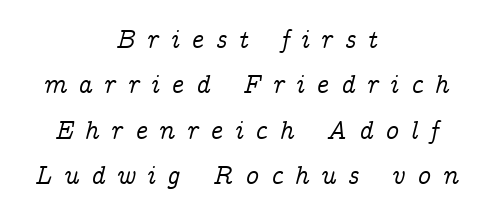
The passage shown has open, widely tracked lettering throughout. Every character sits at an angle, as italics do. The text block is weighted toward neither margin, spreading evenly from the middle. The strip under each line holds only bare page.
